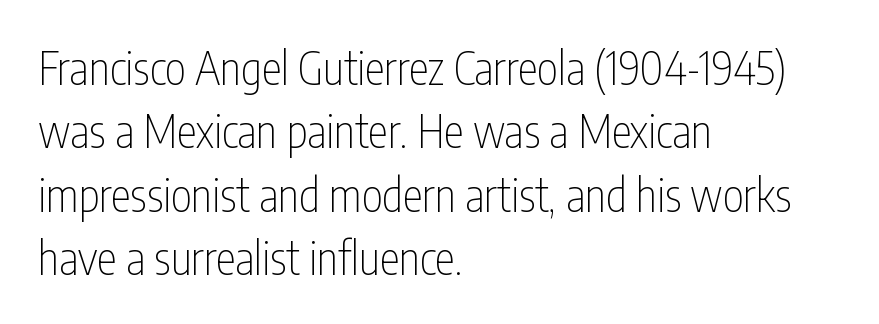
The face looks like a standard text weight, possibly lighter. The type family on display is of the sans-serif kind. Evenly set lines give the paragraph a standard silhouette. The space directly below the letters is spotless. In terms of letterspacing, this is plain default setting. Leftover space on each line is placed entirely after the last word.
